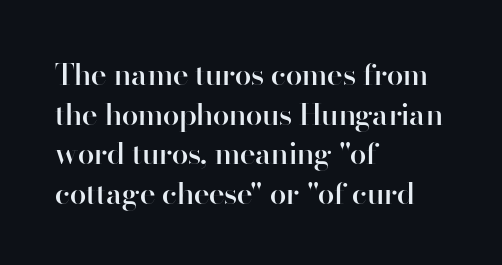
The image shows 30 px semibold sans-serif type, upright; set left-aligned, normal line spacing (1.32x), normal letter spacing, not underlined; high stroke contrast and a small x-height.
